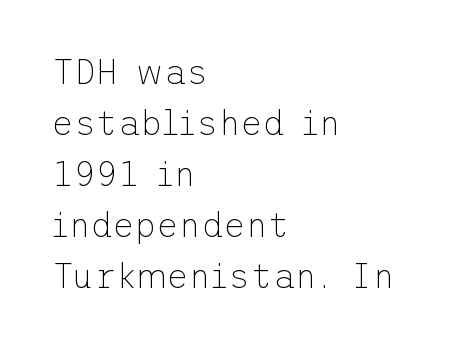
Vertical spacing — default. This rendering leaves character spacing at its baseline value. Unlike italic type, these characters show no tilt at all. Anything drawn beneath the words? Only blank space.
